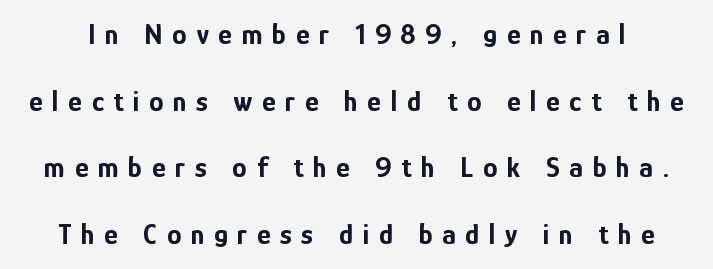
The letterforms stand isolated, each surrounded by extra space. The block of text is sparse from top to bottom, with ample space between rows. Here the designer chose a conventional face with non-uniform glyph widths. Nope, no serifs anywhere on these letters. Clear beneath every line of the passage. You can tell it's not italic because the verticals are truly vertical.
